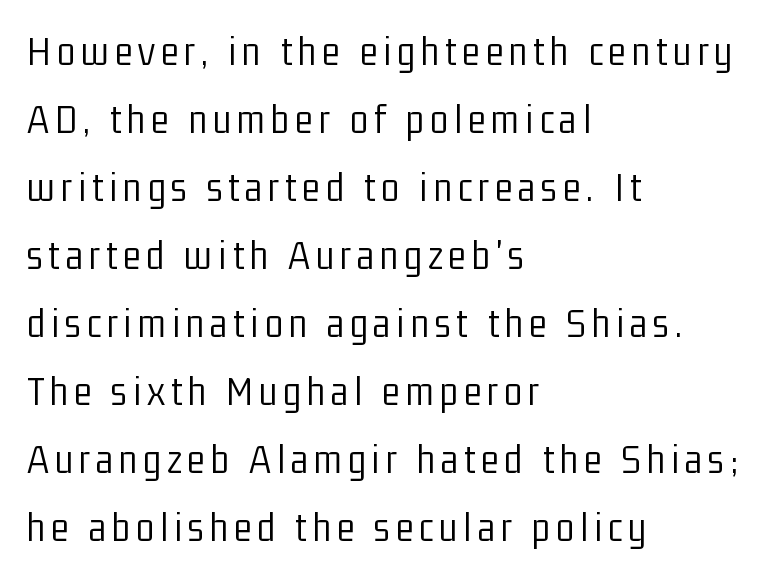
Q: Is the text bold? A: No.
Q: Is the text italic (slanted)? A: No, it is upright.
Q: Is the typeface a serif or a sans-serif typeface? A: Sans-serif.
Q: Is the text underlined? A: No.
Q: How is the paragraph aligned? A: Left-aligned.
Q: Is the spacing between lines tight, normal or loose? A: Normal.
Q: Width (condensed, normal, or wide)? A: Condensed.
Q: Stroke contrast? A: Low.
Q: x-height? A: Medium.
Q: Monospaced? A: No.
